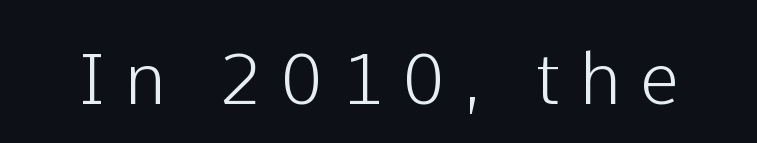
Designer's note — italics off, roman on. This rendering features lettering with no underline. Tracking value appears strongly positive — letters spread wide. The face used here is proportionally spaced, like ordinary book or web type. A typesetter would label this face a sans.
